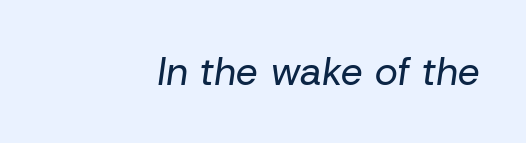
The image shows 39 px regular-weight type, italic (leaning right); set right-aligned, normal letter spacing, not underlined; low stroke contrast and a medium x-height.
